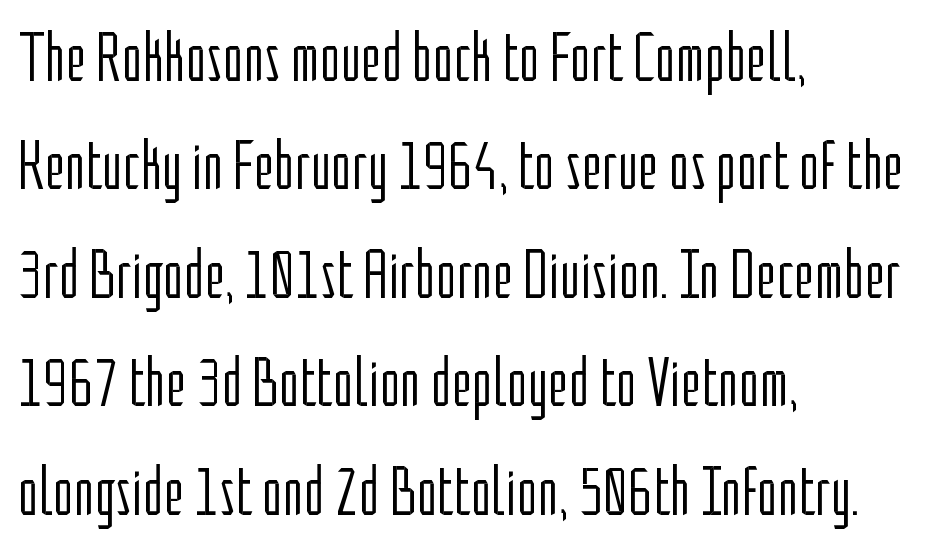
{"serif": "no", "italic": "no", "bold": "no", "weight": "light", "width": "condensed", "stroke_contrast": "low", "x_height": "medium", "monospaced": "no", "underline": "no", "align": "left", "line_spacing": "normal", "line_spacing_ratio": 1.55, "letter_spacing": "normal", "letter_spacing_em": 0.0, "glyph_px": 70}
